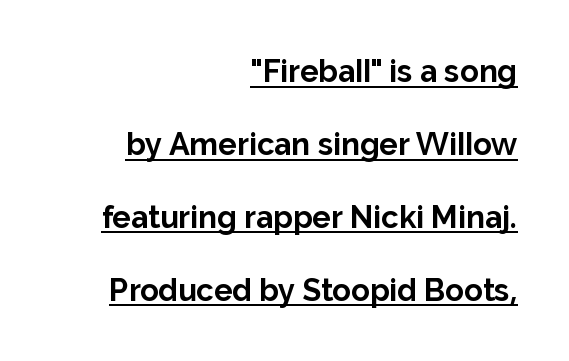
The image shows 31 px bold sans-serif type, upright; set right-aligned, loose line spacing (2.35x), normal letter spacing, underlined; low stroke contrast and a medium x-height.
